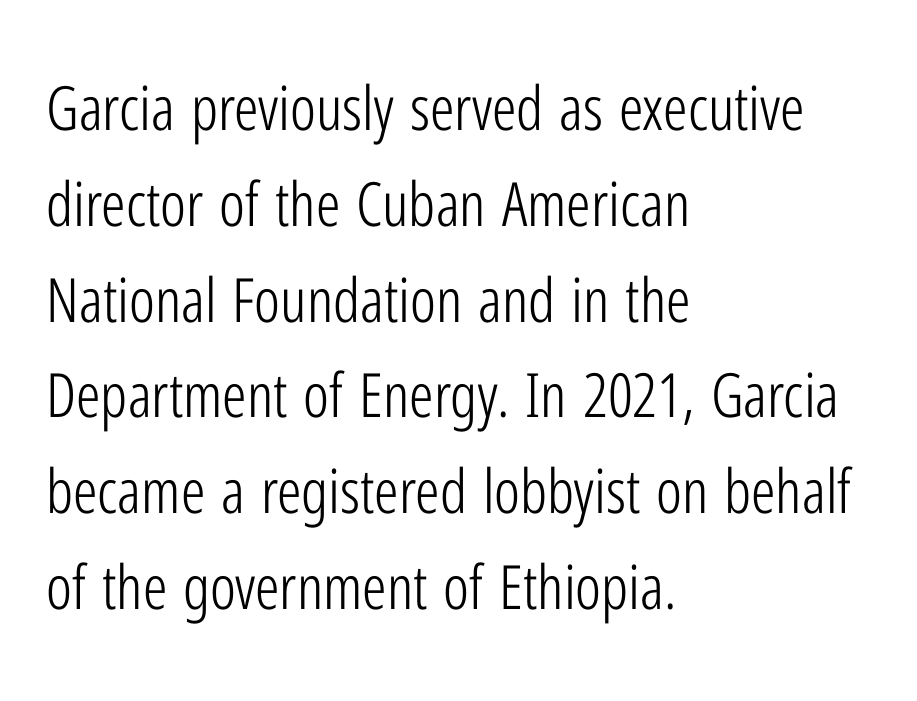
{"serif": "no", "italic": "no", "bold": "no", "weight": "light", "width": "condensed", "stroke_contrast": "low", "x_height": "medium", "monospaced": "no", "underline": "no", "align": "left", "line_spacing": "normal", "line_spacing_ratio": 1.57, "letter_spacing": "normal", "letter_spacing_em": 0.0, "glyph_px": 61}
